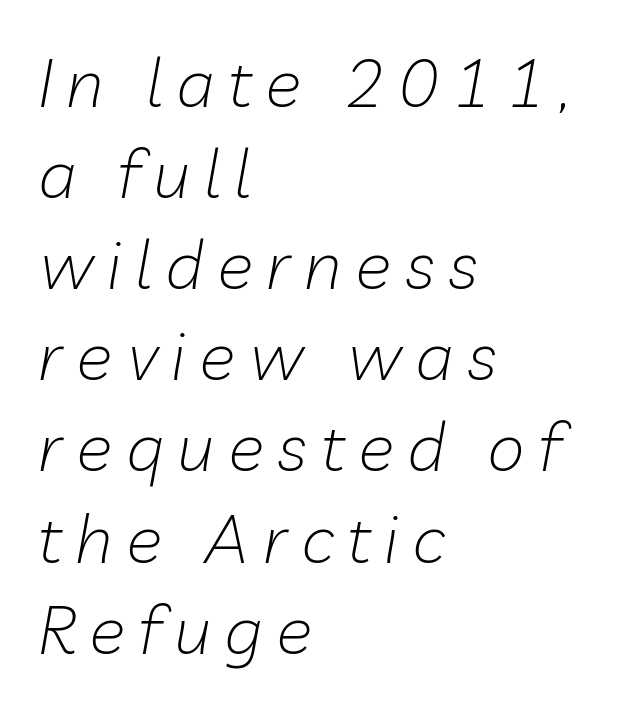
Q: Is the text bold? A: No.
Q: Is the text italic (slanted)? A: Yes, it leans right by about 10 degrees.
Q: Is the text underlined? A: No.
Q: How is the paragraph aligned? A: Left-aligned.
Q: Is the spacing between letters normal or unusually wide? A: Unusually wide.
Q: Is the spacing between lines tight, normal or loose? A: Normal.
Q: Width (condensed, normal, or wide)? A: Normal.
Q: Stroke contrast? A: Low.
Q: x-height? A: Medium.
Q: Monospaced? A: No.
